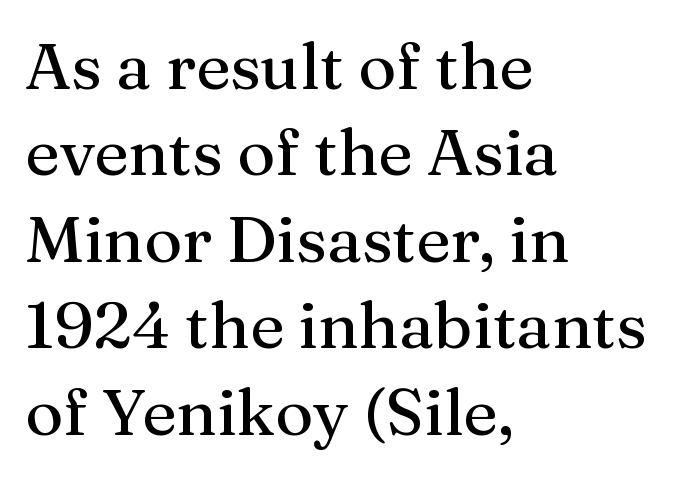
Q: Is the text italic (slanted)? A: No, it is upright.
Q: Is the typeface a serif or a sans-serif typeface? A: Serif.
Q: Is the text underlined? A: No.
Q: How is the paragraph aligned? A: Left-aligned.
Q: Is the spacing between letters normal or unusually wide? A: Normal.
Q: Is the spacing between lines tight, normal or loose? A: Normal.
Q: Width (condensed, normal, or wide)? A: Normal.
Q: Stroke contrast? A: Medium.
Q: x-height? A: Medium.
Q: Monospaced? A: No.
